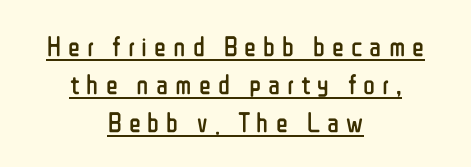
Compared with a typical body face, this is equally light or lighter still. Here the glyphs are tracked loosely, breaking word shapes into spaced letters. Has an underline been added? It has. The lettering stays uniformly vertical, giving the passage a roman look. The rendering shows plain stroke endings on the letterforms — a sans-serif design.
